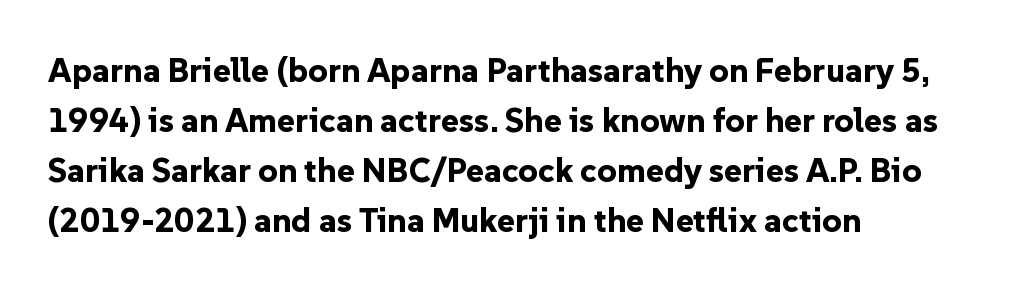
{"serif": "no", "italic": "no", "bold": "yes", "weight": "bold", "width": "normal", "stroke_contrast": "low", "x_height": "medium", "monospaced": "no", "underline": "no", "align": "left", "line_spacing": "normal", "line_spacing_ratio": 1.47, "letter_spacing": "normal", "letter_spacing_em": 0.0, "glyph_px": 34}
